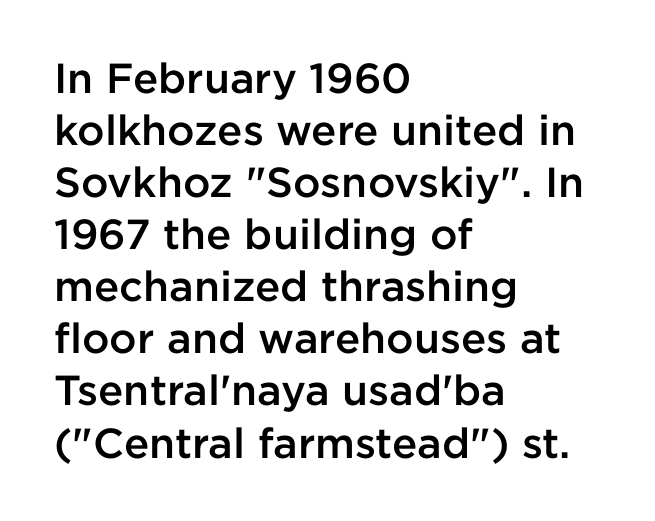
Stroke thickness is moderately raised; the sample reads as semibold. Note: no serifs on the glyphs. Left-aligned paragraph, ragged on the right. Nobody touched the tracking dial on this one. Letters rest on an invisible, unmarked baseline. A typesetter would mark this as roman, not italic.
